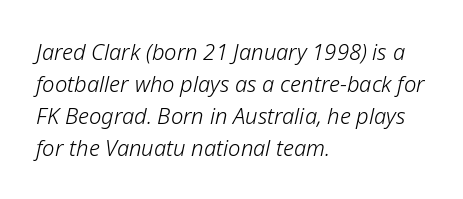
Q: Is the text bold? A: No.
Q: Is the text italic (slanted)? A: Yes, it leans right by about 12 degrees.
Q: Is the text underlined? A: No.
Q: How is the paragraph aligned? A: Left-aligned.
Q: Is the spacing between letters normal or unusually wide? A: Normal.
Q: Is the spacing between lines tight, normal or loose? A: Normal.
